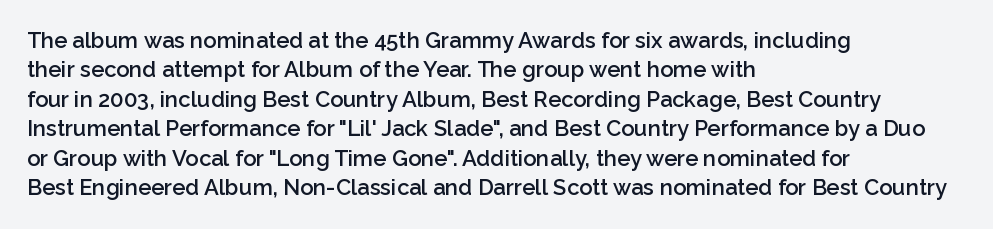
Q: Is the text bold? A: Semi-bold.
Q: Is the text italic (slanted)? A: No, it is upright.
Q: Is the text underlined? A: No.
Q: How is the paragraph aligned? A: Left-aligned.
Q: Is the spacing between letters normal or unusually wide? A: Normal.
Q: Is the spacing between lines tight, normal or loose? A: Normal.
